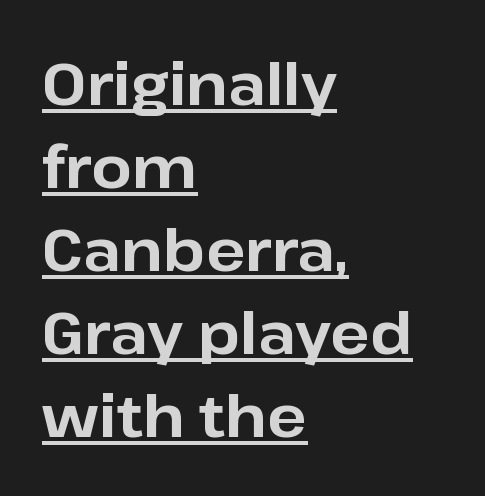
The image shows 58 px bold sans-serif type, upright; set left-aligned, normal line spacing (1.43x), normal letter spacing, underlined; low stroke contrast and a medium x-height.
